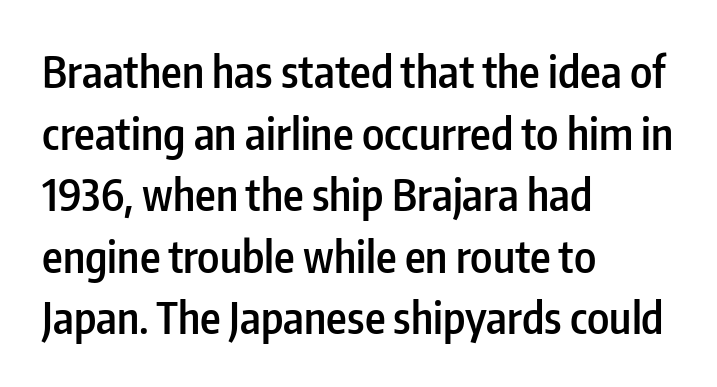
{"serif": "no", "italic": "no", "bold": "semi", "weight": "semibold", "width": "condensed", "stroke_contrast": "low", "x_height": "medium", "monospaced": "no", "underline": "no", "align": "left", "line_spacing": "normal", "line_spacing_ratio": 1.4, "letter_spacing": "normal", "letter_spacing_em": 0.0, "glyph_px": 44}
